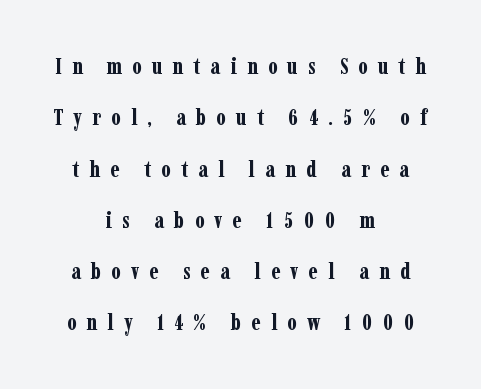
{"italic": "no", "bold": "yes", "underline": "no", "align": "center", "line_spacing": "loose", "line_spacing_ratio": 2.23, "letter_spacing": "wide", "letter_spacing_em": 0.44, "glyph_px": 23}
